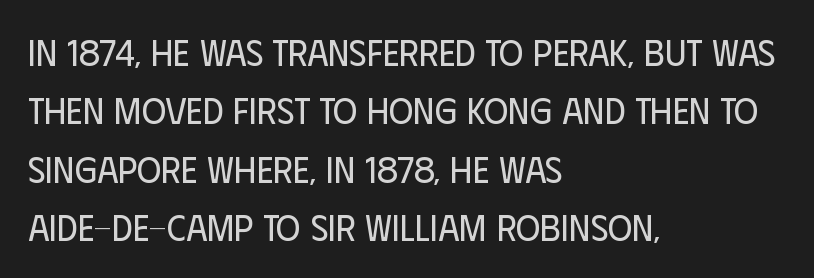
Leading matches the norm, producing a regular column. The lettering holds an erect, upright posture throughout. This sample has the flowing, uneven cadence of proportional lettering. Each row of text sits above clean, open space. The rag falls on the right side of this text block. The designer went with a sans here, leaving each stem footless.
